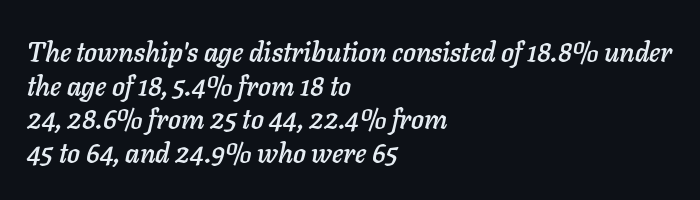
The image shows 27 px text type, italic (leaning right); set left-aligned, normal line spacing (1.25x), normal letter spacing, not underlined.
